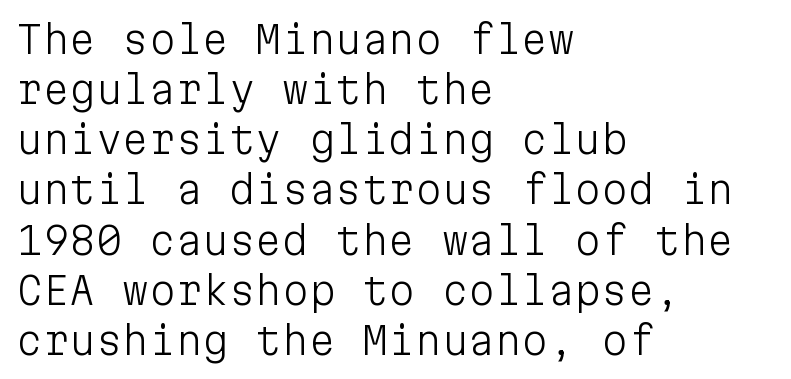
Q: Is the text bold? A: No.
Q: Is the text italic (slanted)? A: No, it is upright.
Q: Is the typeface a serif or a sans-serif typeface? A: Sans-serif.
Q: Is the text underlined? A: No.
Q: How is the paragraph aligned? A: Left-aligned.
Q: Is the spacing between letters normal or unusually wide? A: Normal.
Q: Is the spacing between lines tight, normal or loose? A: Normal.
Q: Width (condensed, normal, or wide)? A: Normal.
Q: Stroke contrast? A: Low.
Q: x-height? A: Medium.
Q: Monospaced? A: Yes.
